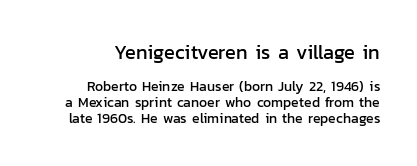
{"italic": "no", "underline": "no", "line_spacing": "tight", "line_spacing_ratio": 1.12, "letter_spacing": "normal", "letter_spacing_em": 0.0, "larger_block": "first", "size_ratio": 1.43, "glyph_px": 20}
